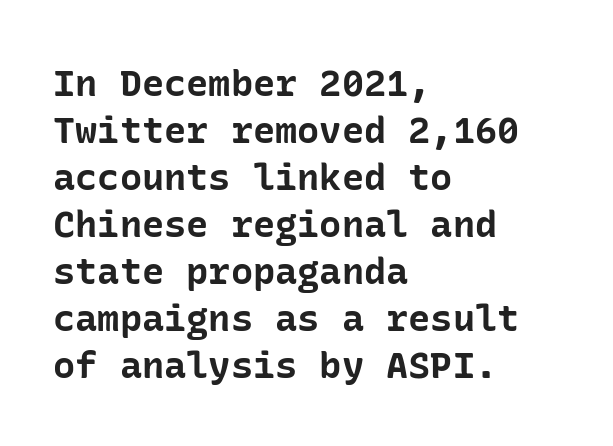
Q: Is the text bold? A: Yes.
Q: Is the text italic (slanted)? A: No, it is upright.
Q: Is the typeface a serif or a sans-serif typeface? A: Sans-serif.
Q: Is the text underlined? A: No.
Q: How is the paragraph aligned? A: Left-aligned.
Q: Is the spacing between letters normal or unusually wide? A: Normal.
Q: Is the spacing between lines tight, normal or loose? A: Normal.
Q: Width (condensed, normal, or wide)? A: Normal.
Q: Stroke contrast? A: Low.
Q: x-height? A: Medium.
